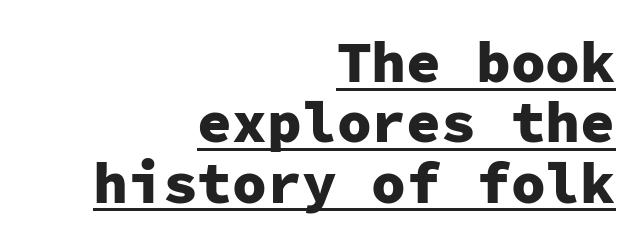
Q: Is the text bold? A: Yes.
Q: Is the text italic (slanted)? A: No, it is upright.
Q: Is the typeface a serif or a sans-serif typeface? A: Sans-serif.
Q: Is the text underlined? A: Yes.
Q: How is the paragraph aligned? A: Right-aligned.
Q: Is the spacing between letters normal or unusually wide? A: Normal.
Q: Is the spacing between lines tight, normal or loose? A: Tight.
Q: Width (condensed, normal, or wide)? A: Normal.
Q: Stroke contrast? A: Low.
Q: x-height? A: Medium.
Q: Monospaced? A: Yes.
